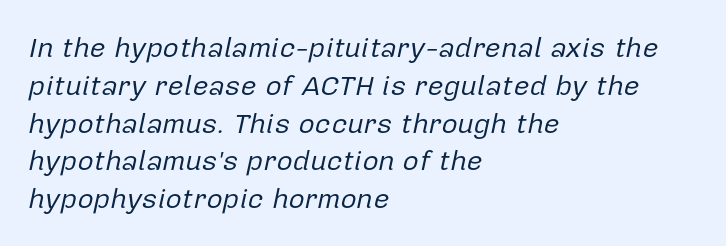
{"italic": "yes", "lean": "right", "slant_degrees": 12, "bold": "no", "weight": "regular", "width": "normal", "stroke_contrast": "low", "x_height": "medium", "monospaced": "no", "underline": "no", "align": "left", "line_spacing": "normal", "line_spacing_ratio": 1.35, "letter_spacing": "normal", "letter_spacing_em": 0.0, "glyph_px": 28}
